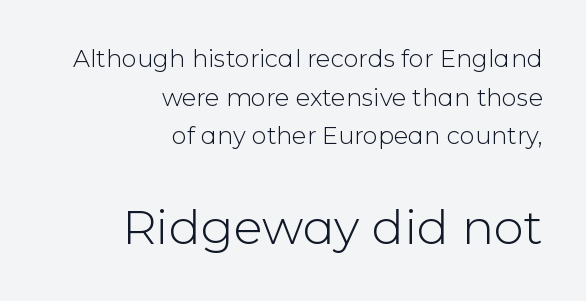
The face used here is proportionally spaced, like ordinary book or web type. Descender tails drop into unmarked territory. The emphasis by scale lands on block number two, below. I'd call this a sans setting — the letters go barefoot.
